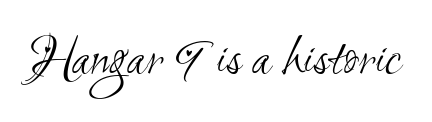
Type style note: lacks serifs. Here the glyphs are tracked normally, forming tight word shapes. The passage shown is typed in a proportional face where columns would drift. The baseline area is clear. Is the type heavy? It reads as light-to-regular instead.
